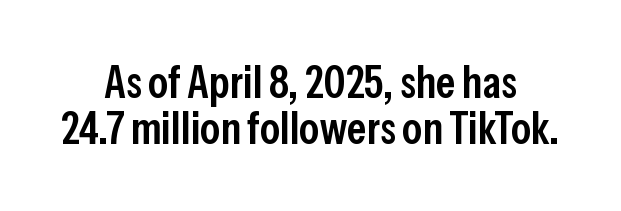
Q: Is the text bold? A: Semi-bold.
Q: Is the text italic (slanted)? A: No, it is upright.
Q: Is the typeface a serif or a sans-serif typeface? A: Sans-serif.
Q: Is the text underlined? A: No.
Q: How is the paragraph aligned? A: Centered.
Q: Is the spacing between letters normal or unusually wide? A: Normal.
Q: Is the spacing between lines tight, normal or loose? A: Tight.
Q: Width (condensed, normal, or wide)? A: Condensed.
Q: Stroke contrast? A: Low.
Q: x-height? A: Medium.
Q: Monospaced? A: No.
